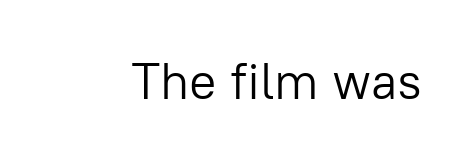
The image shows 51 px light sans-serif type, upright; set normal letter spacing, not underlined; low stroke contrast and a medium x-height.
